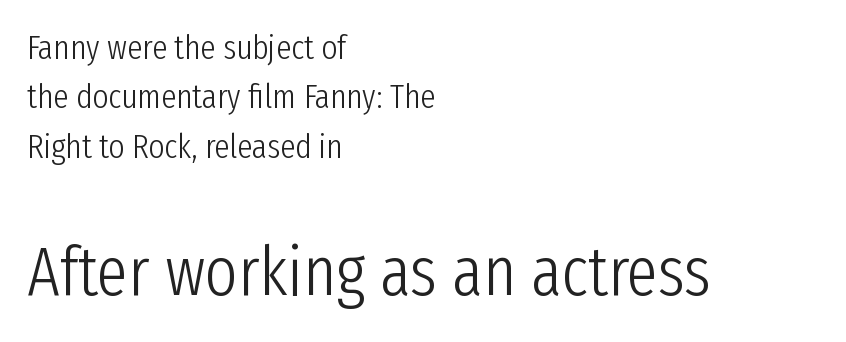
{"serif": "no", "italic": "no", "bold": "no", "weight": "light", "width": "condensed", "stroke_contrast": "low", "x_height": "medium", "monospaced": "no", "underline": "no", "align": "left", "line_spacing": "normal", "line_spacing_ratio": 1.45, "letter_spacing": "normal", "letter_spacing_em": 0.0, "larger_block": "second", "size_ratio": 2.03, "glyph_px": 69}
